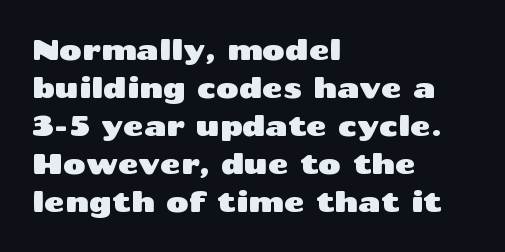
Rows of type keep a routine distance in the vertical direction. What stands out about the letter spacing? Nothing — it is the standard amount. Stroke terminals: plain, sans-serif. Spacing verdict: proportional, widths tailored to each character.
